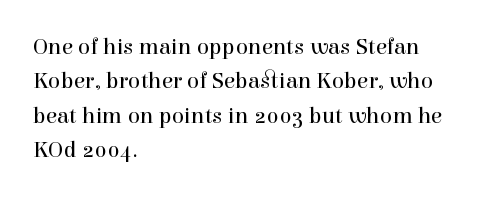
The image shows 23 px text type, upright; set left-aligned, normal line spacing (1.49x), normal letter spacing, not underlined.
